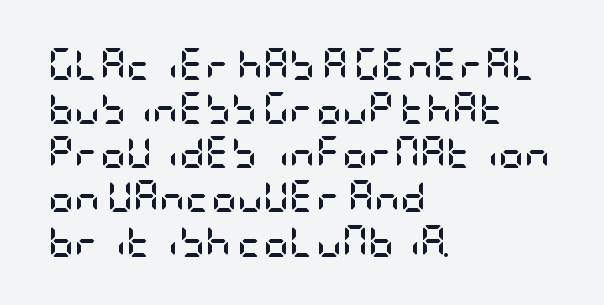
The designer left line spacing at the default. Descenders are the only things crossing below the line. Does the weight exceed regular? Yes, all the way to bold. Nope, no serifs anywhere on these letters. Every stem runs plumb, perpendicular to the baseline. Here the glyphs are tracked normally, forming tight word shapes.
